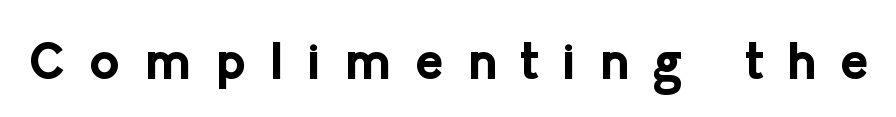
{"serif": "no", "italic": "no", "bold": "yes", "weight": "bold", "width": "normal", "stroke_contrast": "low", "x_height": "medium", "monospaced": "no", "underline": "no", "letter_spacing": "wide", "letter_spacing_em": 0.46, "glyph_px": 52}
